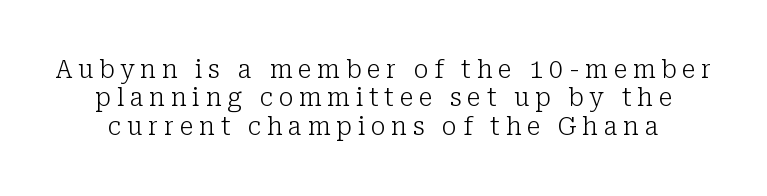
{"italic": "no", "bold": "no", "underline": "no", "line_spacing": "tight", "line_spacing_ratio": 1.14, "letter_spacing": "wide", "letter_spacing_em": 0.23, "glyph_px": 25}
